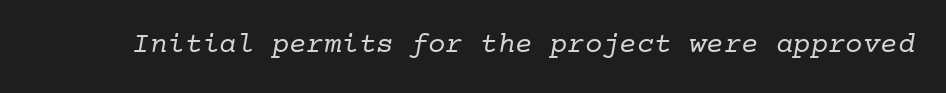
The baseline area is clear. The rendering keeps characters at their native spacing. Here the designer chose a console-style face with uniform glyph widths. Little horizontal feet cap the strokes, marking this as serif type. No chunkiness to these letters — they're not bold.
